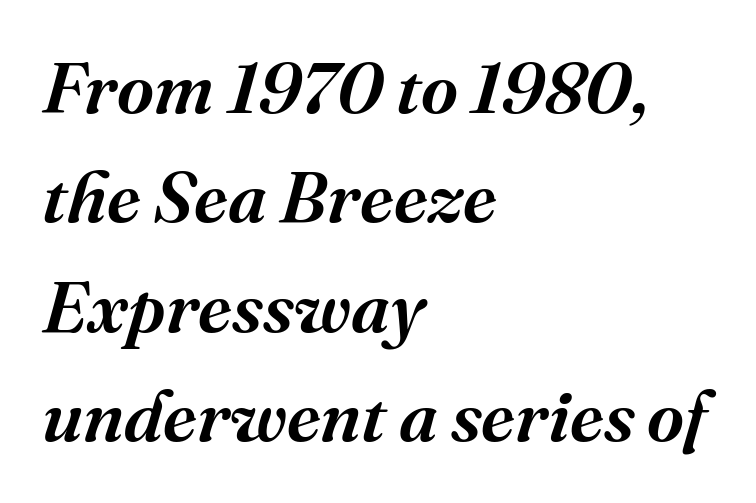
Q: Is the text bold? A: Semi-bold.
Q: Is the text italic (slanted)? A: Yes, it leans right by about 16 degrees.
Q: Is the typeface a serif or a sans-serif typeface? A: Serif.
Q: Is the text underlined? A: No.
Q: How is the paragraph aligned? A: Left-aligned.
Q: Is the spacing between letters normal or unusually wide? A: Normal.
Q: Is the spacing between lines tight, normal or loose? A: Normal.
Q: Width (condensed, normal, or wide)? A: Normal.
Q: Stroke contrast? A: Medium.
Q: x-height? A: Medium.
Q: Monospaced? A: No.
